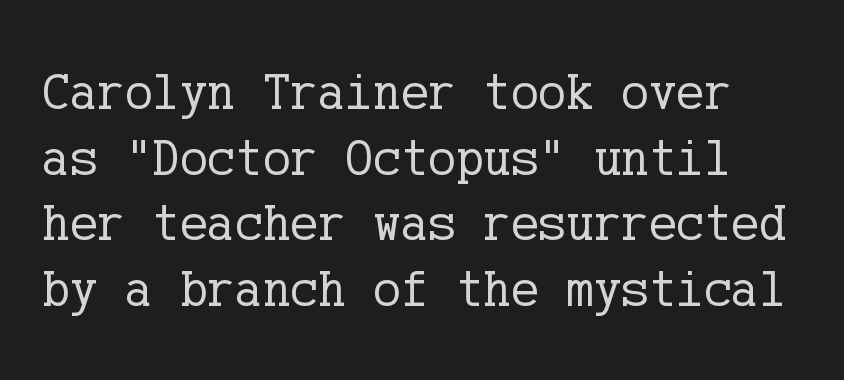
Letter spacing: default. The string is rendered with underlining switched off. Small tapered or slab feet sit at the stroke ends, so this counts as serif. The space between consecutive lines is moderate.
